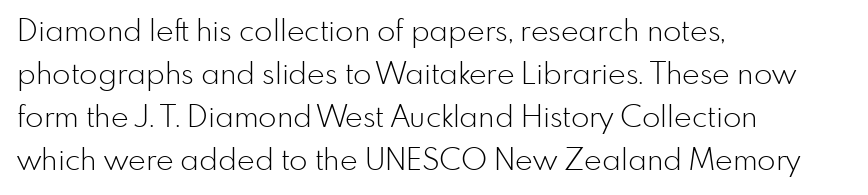
{"serif": "no", "italic": "no", "bold": "no", "weight": "light", "width": "normal", "stroke_contrast": "low", "x_height": "small", "monospaced": "no", "underline": "no", "align": "left", "line_spacing": "normal", "line_spacing_ratio": 1.43, "letter_spacing": "normal", "letter_spacing_em": 0.0, "glyph_px": 30}
